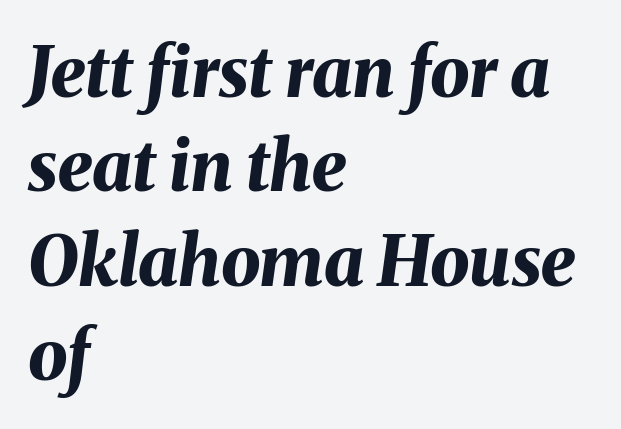
Q: Is the text bold? A: Yes.
Q: Is the text italic (slanted)? A: Yes, it leans right by about 8 degrees.
Q: Is the text underlined? A: No.
Q: How is the paragraph aligned? A: Left-aligned.
Q: Is the spacing between letters normal or unusually wide? A: Normal.
Q: Is the spacing between lines tight, normal or loose? A: Normal.
Q: Width (condensed, normal, or wide)? A: Normal.
Q: Stroke contrast? A: Medium.
Q: x-height? A: Medium.
Q: Monospaced? A: No.
